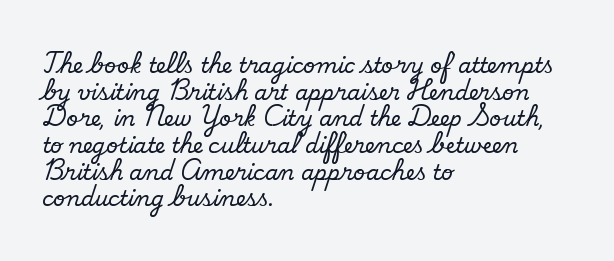
Q: Is the text bold? A: No.
Q: Is the text underlined? A: No.
Q: How is the paragraph aligned? A: Left-aligned.
Q: Is the spacing between letters normal or unusually wide? A: Normal.
Q: Is the spacing between lines tight, normal or loose? A: Normal.
